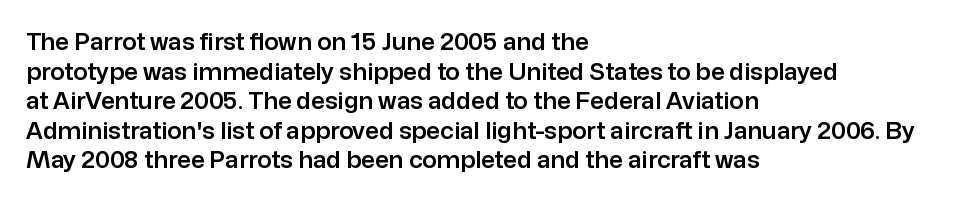
The rag falls on the right side of this text block. This sample uses an upright cut, with every glyph sitting square on the baseline. This sample uses plain, unmodified letter spacing. The strip under each line holds only bare page.
